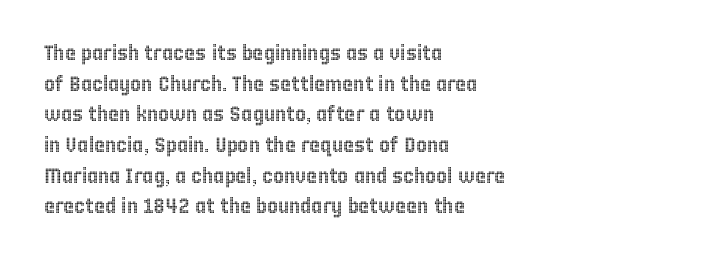
Style check: upright. Quick note: interline space is typical. This sample uses plain, unmodified letter spacing. In CSS terms this would be text-align: left.
